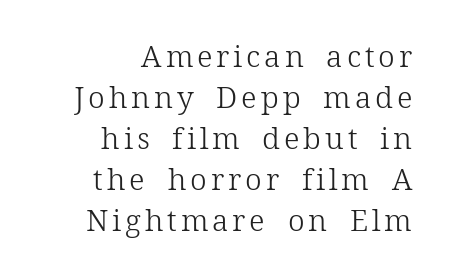
{"serif": "yes", "italic": "no", "bold": "no", "weight": "light", "width": "normal", "stroke_contrast": "low", "x_height": "medium", "monospaced": "no", "underline": "no", "align": "right", "line_spacing": "normal", "line_spacing_ratio": 1.37, "glyph_px": 30}
